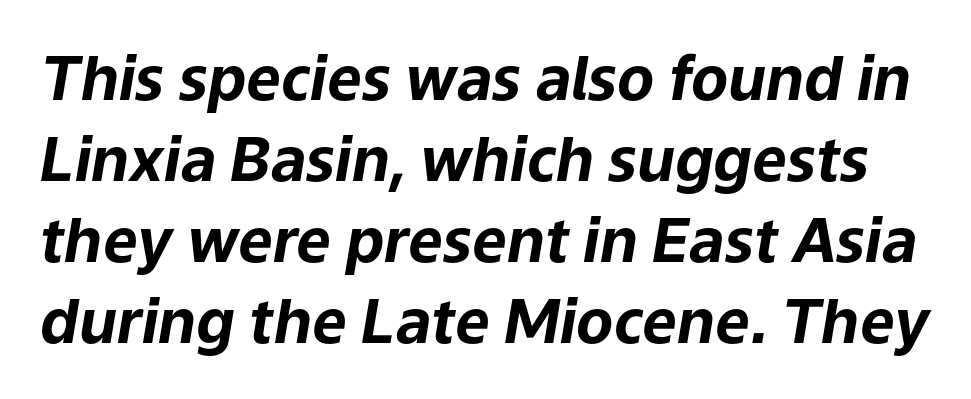
{"italic": "yes", "lean": "right", "slant_degrees": 9, "bold": "yes", "weight": "bold", "width": "normal", "stroke_contrast": "low", "x_height": "medium", "monospaced": "no", "underline": "no", "line_spacing": "normal", "line_spacing_ratio": 1.33, "letter_spacing": "normal", "letter_spacing_em": 0.0, "glyph_px": 61}
